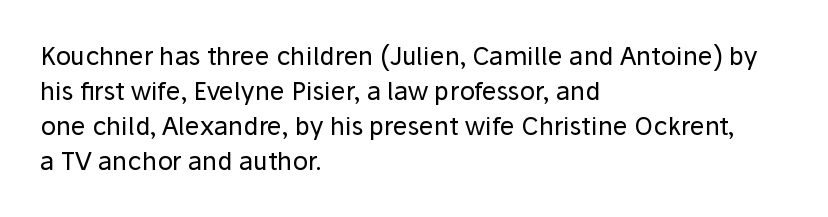
Q: Is the text bold? A: No.
Q: Is the text italic (slanted)? A: No, it is upright.
Q: Is the text underlined? A: No.
Q: How is the paragraph aligned? A: Left-aligned.
Q: Is the spacing between letters normal or unusually wide? A: Normal.
Q: Is the spacing between lines tight, normal or loose? A: Normal.
